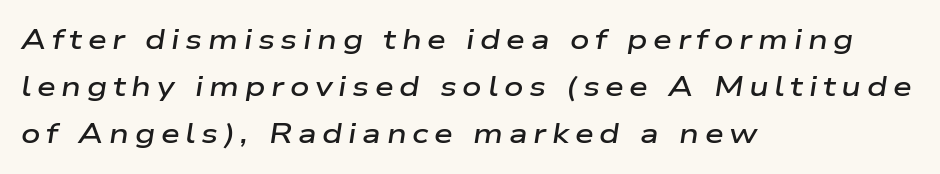
Layout note: lines flush left. The letterforms stand isolated, each surrounded by extra space. The passage shown leans; its letterforms are oblique. Glance below the letters and you will spot only blank space. This is moderately heavy type, rendered in semibold.
